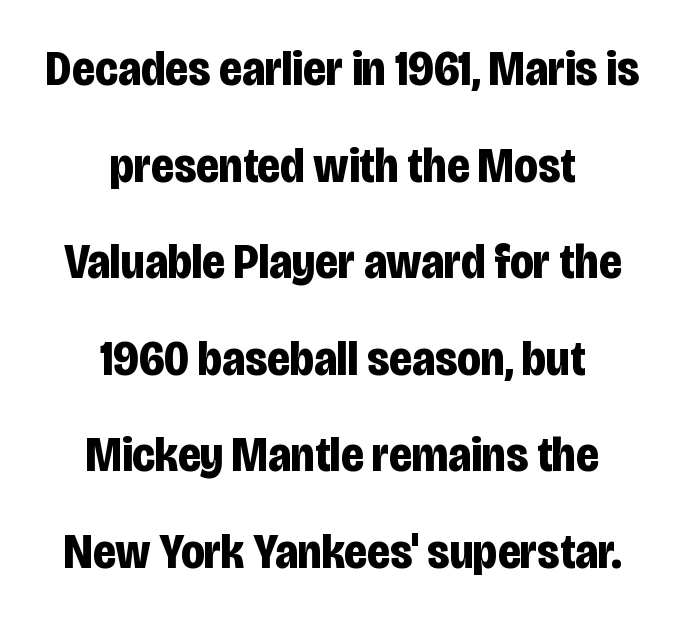
{"serif": "no", "italic": "no", "bold": "yes", "weight": "bold", "width": "condensed", "stroke_contrast": "low", "x_height": "large", "monospaced": "no", "underline": "no", "align": "center", "line_spacing": "loose", "line_spacing_ratio": 1.97, "letter_spacing": "normal", "letter_spacing_em": 0.0, "glyph_px": 49}
